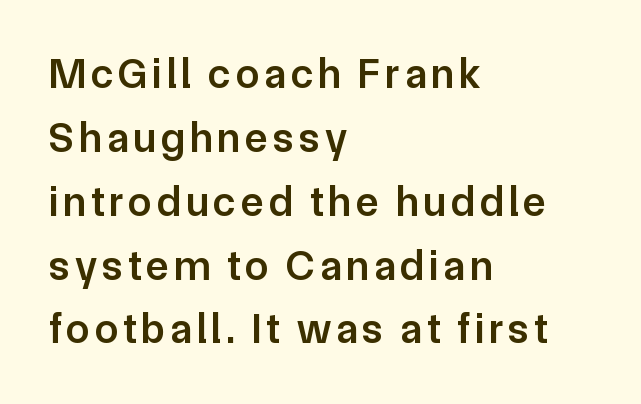
The image shows 42 px semibold sans-serif type, upright; set left-aligned, normal line spacing (1.52x), not underlined; low stroke contrast and a medium x-height.
